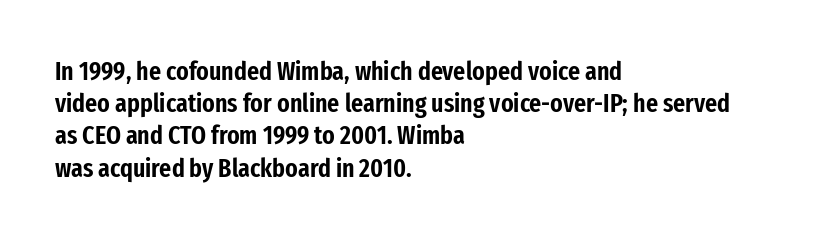
{"italic": "no", "underline": "no", "align": "left", "line_spacing_ratio": 1.24, "letter_spacing": "normal", "letter_spacing_em": 0.0, "glyph_px": 26}
